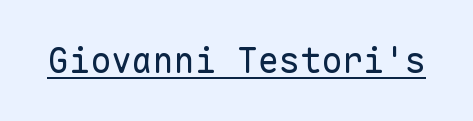
The image shows 35 px regular-weight sans-serif type, upright, monospaced; set normal letter spacing, underlined; low stroke contrast and a medium x-height.
